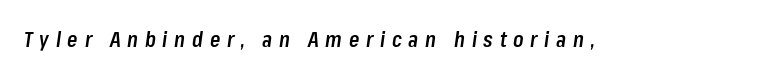
{"italic": "yes", "lean": "right", "slant_degrees": 8, "bold": "semi", "underline": "no", "letter_spacing": "wide", "letter_spacing_em": 0.32, "glyph_px": 21}
